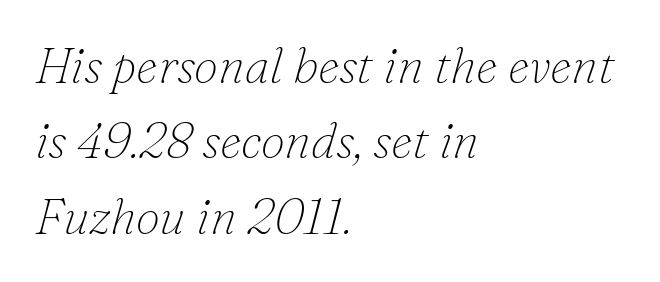
Q: Is the text bold? A: No.
Q: Is the text italic (slanted)? A: Yes, it leans right by about 16 degrees.
Q: Is the typeface a serif or a sans-serif typeface? A: Serif.
Q: Is the text underlined? A: No.
Q: How is the paragraph aligned? A: Left-aligned.
Q: Is the spacing between letters normal or unusually wide? A: Normal.
Q: Is the spacing between lines tight, normal or loose? A: Normal.
Q: Width (condensed, normal, or wide)? A: Normal.
Q: Stroke contrast? A: Low.
Q: x-height? A: Small.
Q: Monospaced? A: No.
